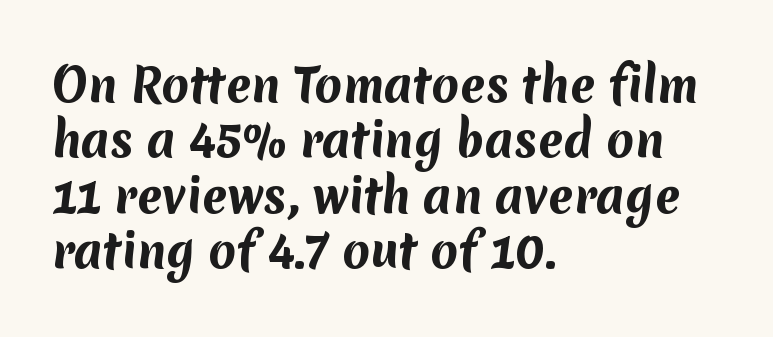
The image shows 45 px bold sans-serif type; set left-aligned, line spacing 1.23x, normal letter spacing, not underlined; medium stroke contrast and a medium x-height.
